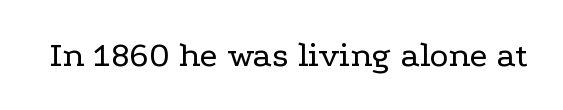
{"serif": "yes", "italic": "no", "bold": "no", "weight": "regular", "width": "wide", "stroke_contrast": "low", "x_height": "medium", "monospaced": "no", "underline": "no", "letter_spacing": "normal", "letter_spacing_em": 0.0, "glyph_px": 36}
